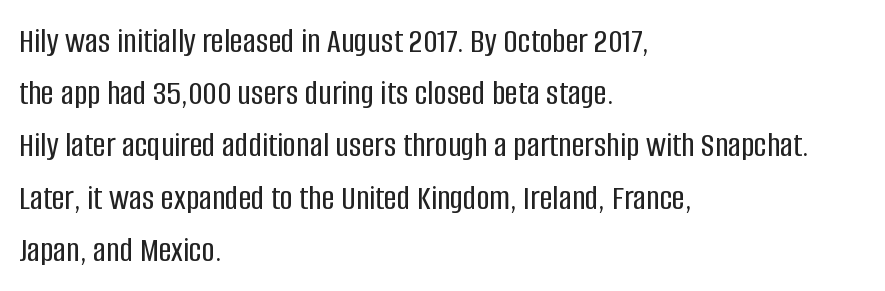
{"serif": "no", "italic": "no", "width": "condensed", "stroke_contrast": "low", "x_height": "large", "monospaced": "no", "underline": "no", "align": "left", "line_spacing": "normal", "line_spacing_ratio": 1.45, "letter_spacing": "normal", "letter_spacing_em": 0.0, "glyph_px": 36}
